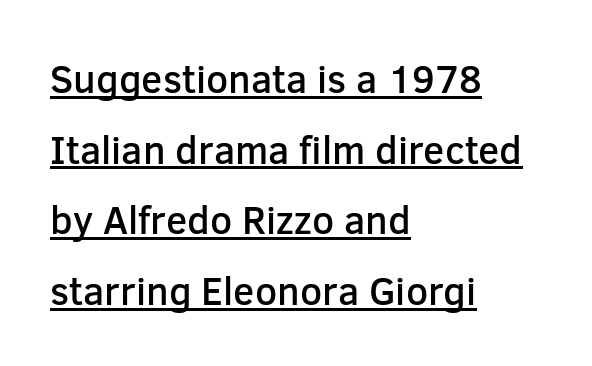
Q: Is the text bold? A: Semi-bold.
Q: Is the text italic (slanted)? A: No, it is upright.
Q: Is the typeface a serif or a sans-serif typeface? A: Sans-serif.
Q: Is the text underlined? A: Yes.
Q: How is the paragraph aligned? A: Left-aligned.
Q: Is the spacing between letters normal or unusually wide? A: Normal.
Q: Width (condensed, normal, or wide)? A: Normal.
Q: Stroke contrast? A: Low.
Q: x-height? A: Medium.
Q: Monospaced? A: No.
